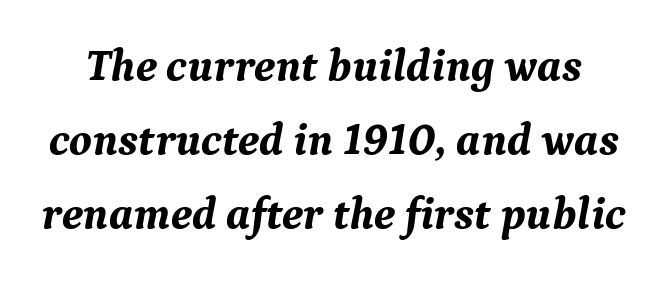
Q: Is the text bold? A: Yes.
Q: Is the text italic (slanted)? A: Yes, it leans right by about 9 degrees.
Q: Is the typeface a serif or a sans-serif typeface? A: Serif.
Q: Is the text underlined? A: No.
Q: Is the spacing between letters normal or unusually wide? A: Normal.
Q: Is the spacing between lines tight, normal or loose? A: Normal.
Q: Width (condensed, normal, or wide)? A: Normal.
Q: Stroke contrast? A: Medium.
Q: x-height? A: Medium.
Q: Monospaced? A: No.
